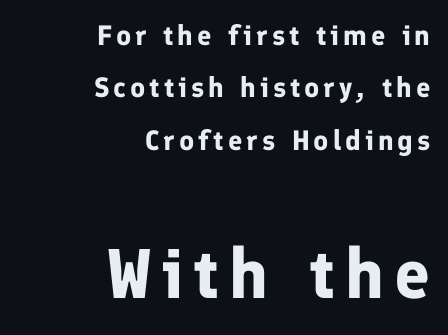
{"serif": "no", "italic": "no", "bold": "yes", "weight": "bold", "width": "normal", "stroke_contrast": "low", "x_height": "medium", "monospaced": "no", "underline": "no", "align": "right", "line_spacing_ratio": 1.87, "larger_block": "second", "size_ratio": 2.5, "glyph_px": 70}
